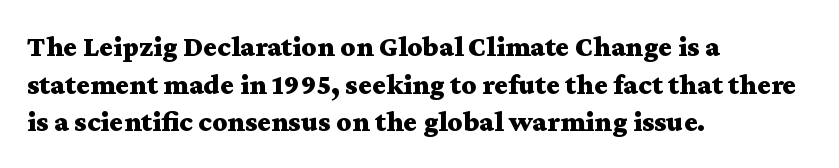
{"serif": "yes", "italic": "no", "bold": "yes", "weight": "bold", "width": "wide", "stroke_contrast": "medium", "x_height": "medium", "monospaced": "no", "underline": "no", "align": "left", "line_spacing": "normal", "line_spacing_ratio": 1.3, "letter_spacing": "normal", "letter_spacing_em": 0.0, "glyph_px": 29}
